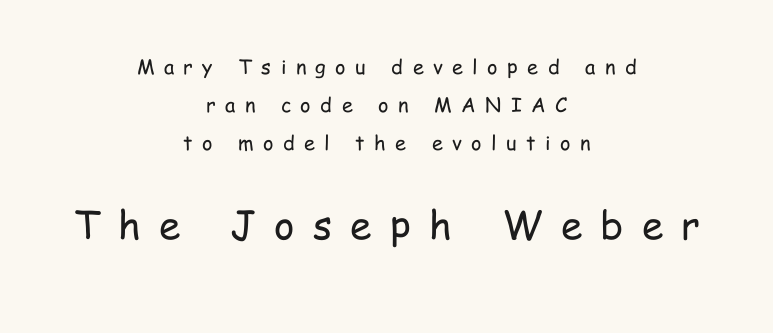
The image shows 39 px regular-weight, condensed sans-serif type, upright; set centered, loose line spacing (1.9x), unusually wide letter spacing (+0.47 em), not underlined; the second (bottom) block is 1.95x larger; low stroke contrast and a medium x-height.
